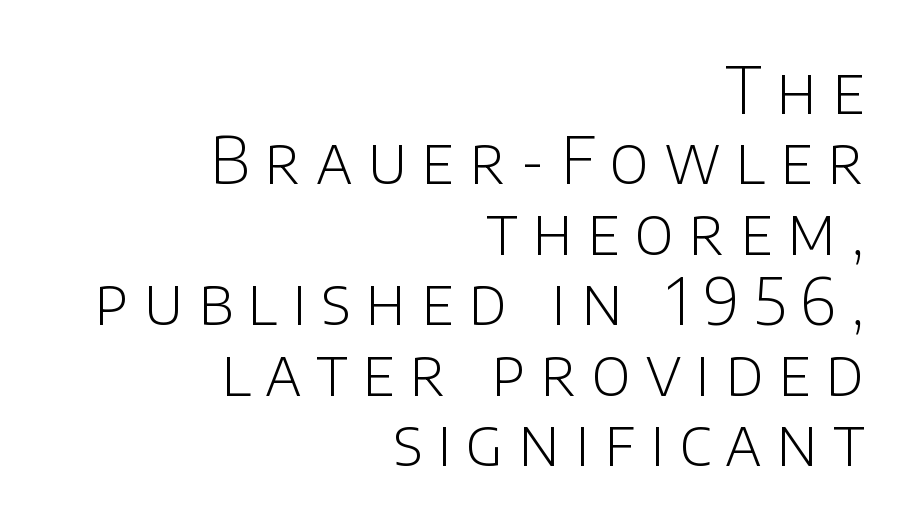
{"serif": "no", "italic": "no", "bold": "no", "weight": "light", "width": "normal", "stroke_contrast": "low", "x_height": "large", "monospaced": "no", "underline": "no", "align": "right", "line_spacing": "tight", "line_spacing_ratio": 1.1, "letter_spacing": "wide", "letter_spacing_em": 0.23, "glyph_px": 64}
